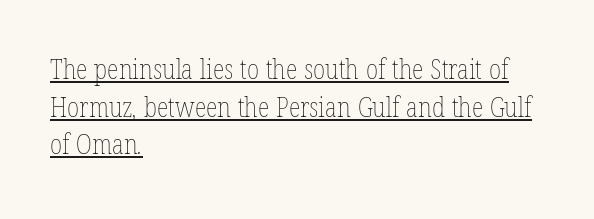
Descenders here cross a horizontal rule under the line. Successive baselines arrive at the customary interval. Honestly, the letter spacing is just normal — you wouldn't notice it. The rag falls on the right side of this text block.
